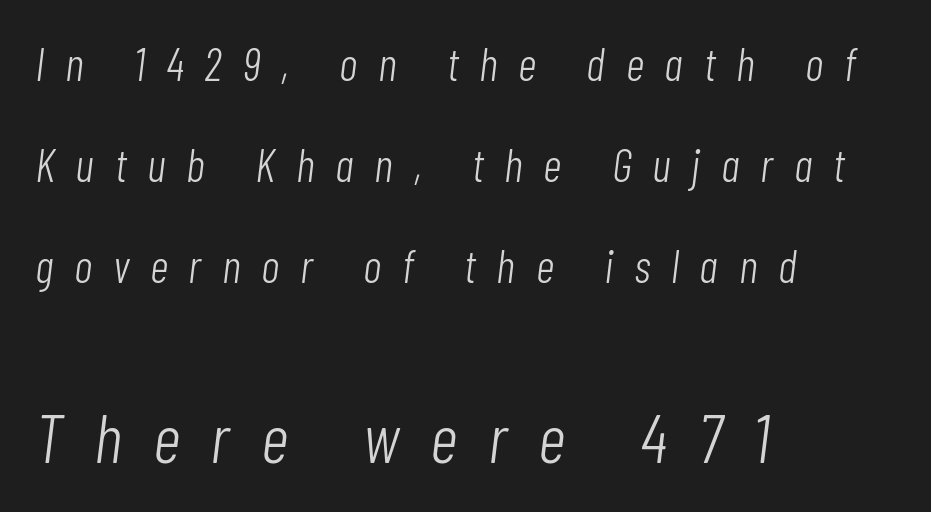
Q: Is the text bold? A: No.
Q: Is the text italic (slanted)? A: Yes, it leans right by about 7 degrees.
Q: Is the text underlined? A: No.
Q: How is the paragraph aligned? A: Left-aligned.
Q: Is the spacing between letters normal or unusually wide? A: Unusually wide.
Q: Is the spacing between lines tight, normal or loose? A: Loose.
Q: Which block of text is set in a larger size, the first (top) or the second (bottom)? A: The second (bottom) one.
Q: Width (condensed, normal, or wide)? A: Condensed.
Q: Stroke contrast? A: Low.
Q: x-height? A: Medium.
Q: Monospaced? A: No.
